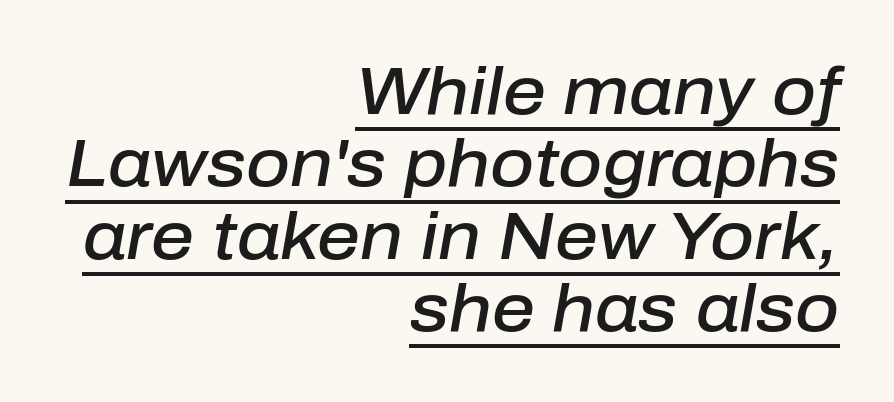
Looks like regular typesetting: each glyph gets only the width it needs. Decoration check: the copy is underlined. Whoever set this chose condensed vertical rhythm over breathing room. Alignment: flush right.
